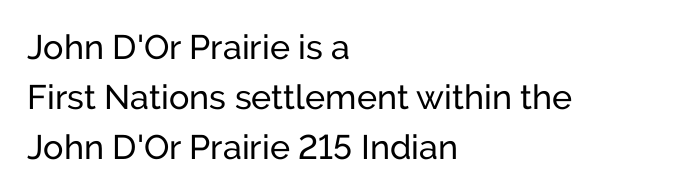
The image shows 34 px sans-serif type, upright; set left-aligned, normal line spacing (1.47x), normal letter spacing, not underlined; low stroke contrast and a medium x-height.
